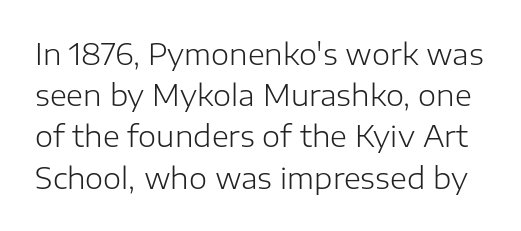
No italicization has been applied; the sample stays upright. Note: no serifs on the glyphs. Caption: standard tracking, unaltered. The block of text has a typical density, with ordinary space between rows. A light-to-regular cut is what we see here. The letters advance in unequal steps, a hallmark of proportional type.
